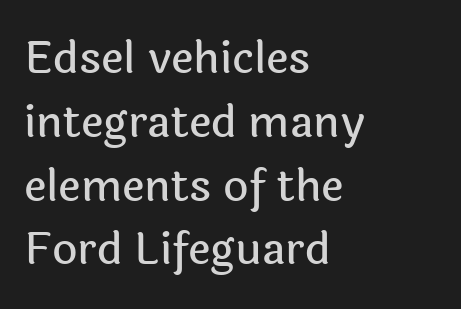
{"serif": "no", "italic": "no", "width": "normal", "x_height": "medium", "monospaced": "no", "underline": "no", "align": "left", "line_spacing": "normal", "line_spacing_ratio": 1.45, "letter_spacing": "normal", "letter_spacing_em": 0.0, "glyph_px": 44}
